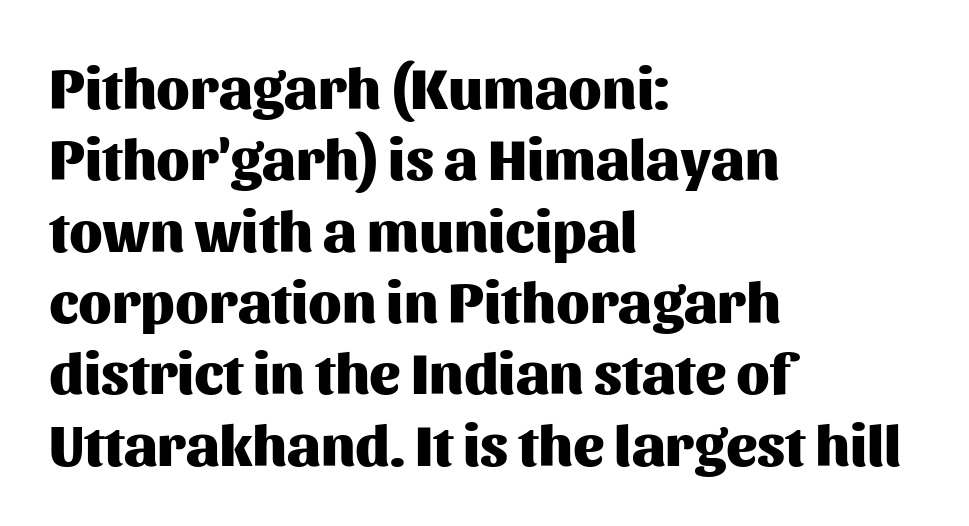
Q: Is the text bold? A: Yes.
Q: Is the text italic (slanted)? A: No, it is upright.
Q: Is the typeface a serif or a sans-serif typeface? A: Sans-serif.
Q: Is the text underlined? A: No.
Q: How is the paragraph aligned? A: Left-aligned.
Q: Is the spacing between letters normal or unusually wide? A: Normal.
Q: Width (condensed, normal, or wide)? A: Normal.
Q: Stroke contrast? A: Medium.
Q: x-height? A: Medium.
Q: Monospaced? A: No.
